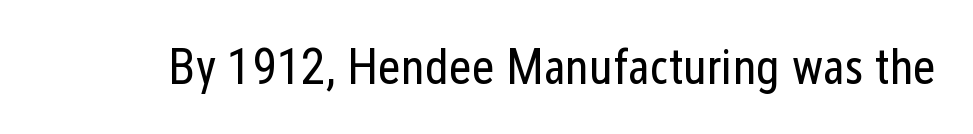
Tracking value appears to be zero — textbook default spacing. Typographically, this falls in the sans-serif category. The rendering uses natural spacing where letterforms have individual widths. The typography opts for an upright posture over an oblique one. The area under the type is left untouched. Each stroke keeps to a modest, everyday thickness or less.
